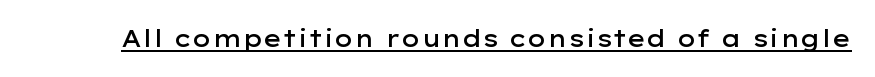
Q: Is the text bold? A: Semi-bold.
Q: Is the text italic (slanted)? A: No, it is upright.
Q: Is the text underlined? A: Yes.
Q: Is the spacing between letters normal or unusually wide? A: Normal.
